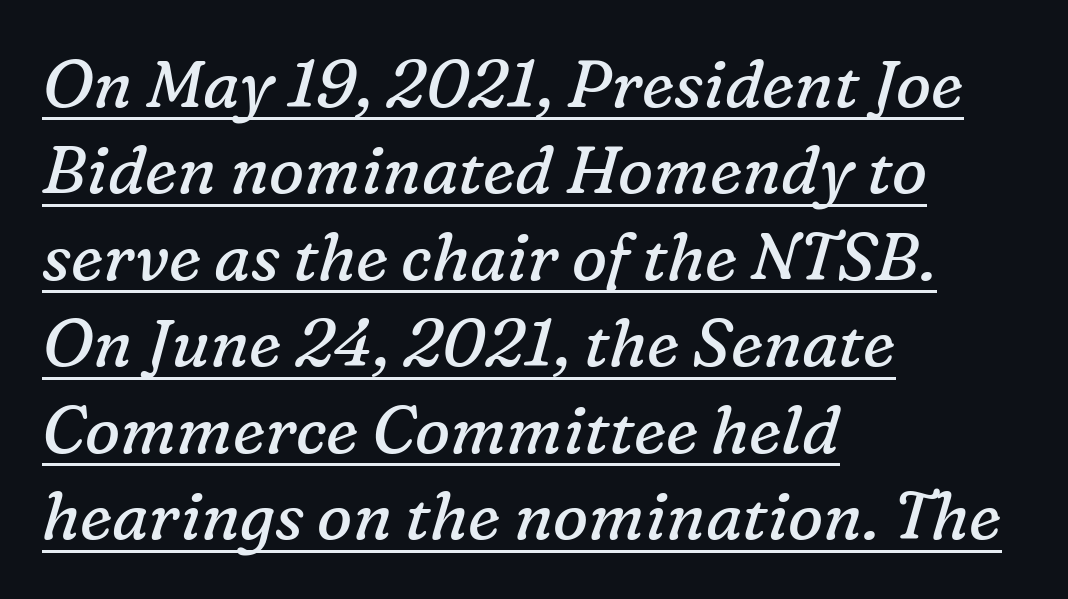
The image shows 66 px regular-weight serif type, italic (leaning right); set left-aligned, normal line spacing (1.31x), normal letter spacing, underlined; low stroke contrast and a medium x-height.
